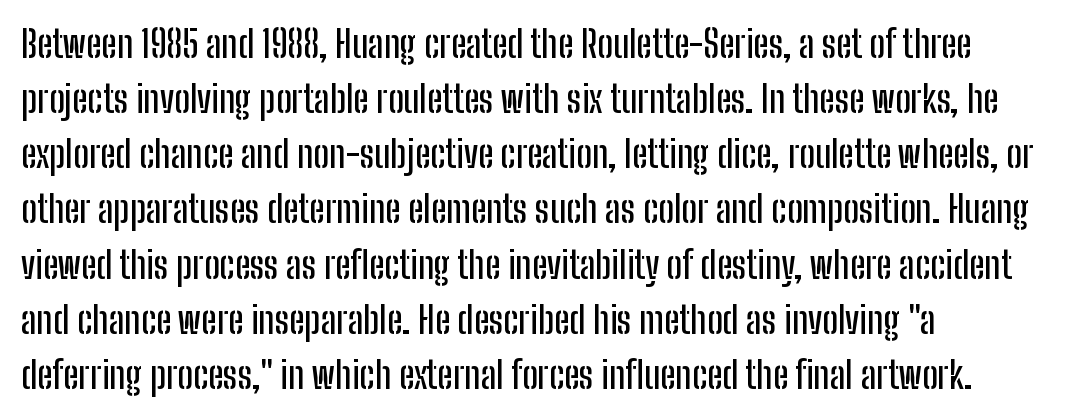
The image shows 37 px condensed sans-serif type, upright; set left-aligned, normal line spacing (1.49x), normal letter spacing, not underlined; low stroke contrast and a medium x-height.
